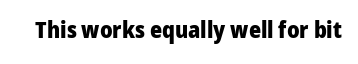
Q: Is the text bold? A: Yes.
Q: Is the text italic (slanted)? A: No, it is upright.
Q: Is the text underlined? A: No.
Q: Is the spacing between letters normal or unusually wide? A: Normal.
